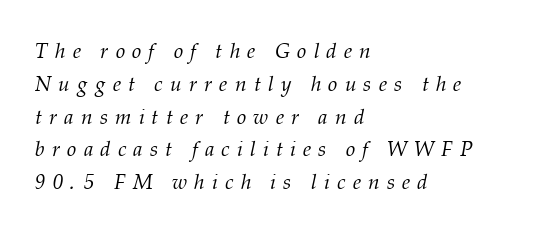
{"italic": "yes", "lean": "right", "slant_degrees": 12, "bold": "no", "underline": "no", "align": "left", "line_spacing": "normal", "line_spacing_ratio": 1.56, "letter_spacing": "wide", "letter_spacing_em": 0.34, "glyph_px": 21}
